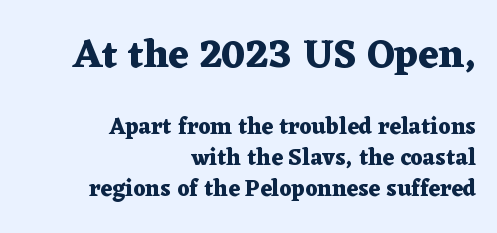
The image shows 40 px heavy, wide serif type, upright; set right-aligned, normal line spacing (1.35x), normal letter spacing, not underlined; the first (top) block is 1.74x larger; medium stroke contrast and a medium x-height.
